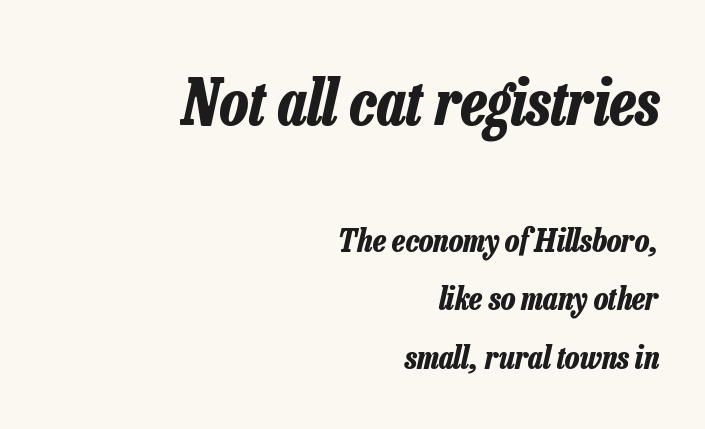
The image shows 63 px bold, condensed type, italic (leaning right); set right-aligned, line spacing 1.83x, normal letter spacing, not underlined; the first (top) block is 1.97x larger; low stroke contrast and a medium x-height.
